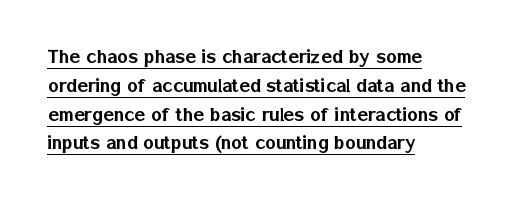
The image shows 22 px text type, upright; set left-aligned, normal line spacing (1.31x), normal letter spacing, underlined.
